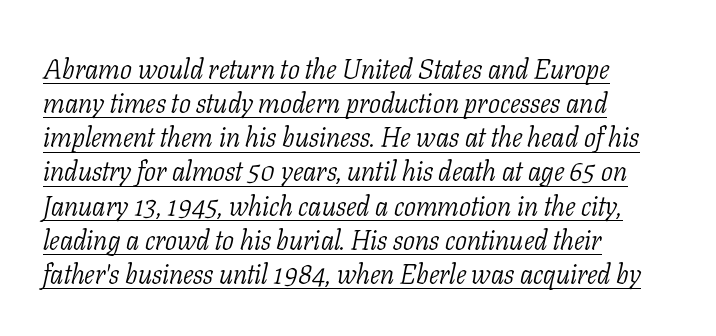
{"serif": "yes", "italic": "yes", "lean": "right", "slant_degrees": 11, "bold": "no", "weight": "light", "width": "condensed", "stroke_contrast": "low", "x_height": "medium", "monospaced": "no", "underline": "yes", "align": "left", "line_spacing_ratio": 1.22, "letter_spacing": "normal", "letter_spacing_em": 0.0, "glyph_px": 28}
